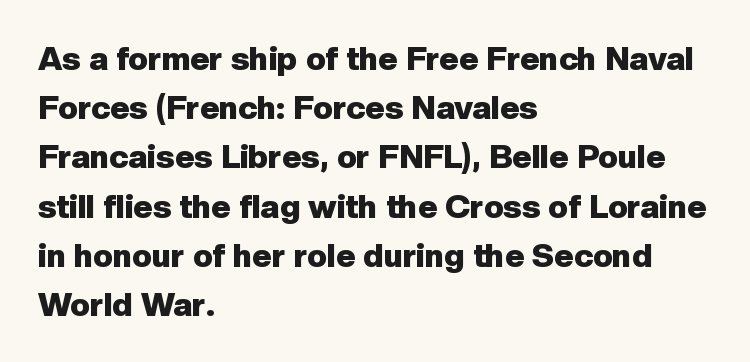
Examine the stroke ends and you'll find no serifs. Nothing unusual about the tracking: characters are spaced as the font intends. This sample is left-justified, so line endings fall wherever the words run out. This sample keeps an unexceptional amount of space between lines. Unlike italic type, these characters show no tilt at all. The string is rendered with underlining switched off.
